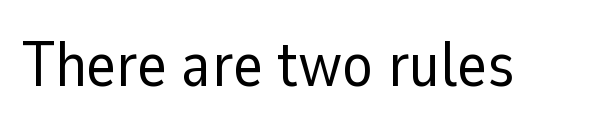
The image shows 63 px regular-weight sans-serif type, upright; set normal letter spacing, not underlined; low stroke contrast and a medium x-height.
